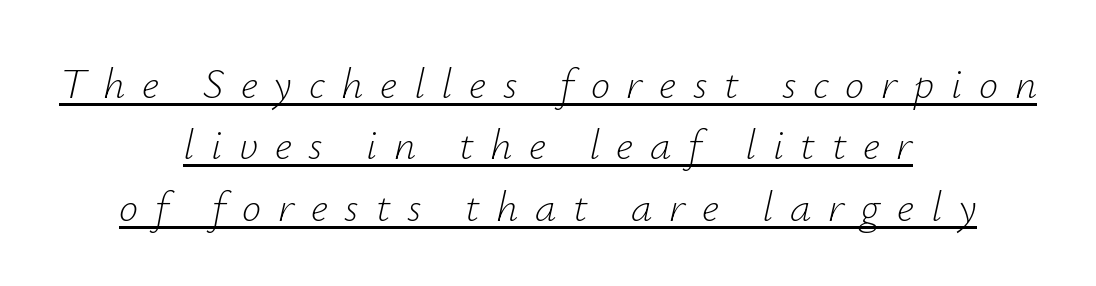
The rendering uses a moderate line-height, typical for paragraphs. Character widths vary here, with narrow letters taking less room than wide ones. Substantial extra tracking has been applied to these lines. Style check: oblique. The rendered words wear a rule along their underside. These lines are centered, leaving both edges ragged.
